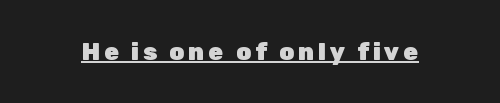
The image shows 24 px bold type, upright; set underlined.
